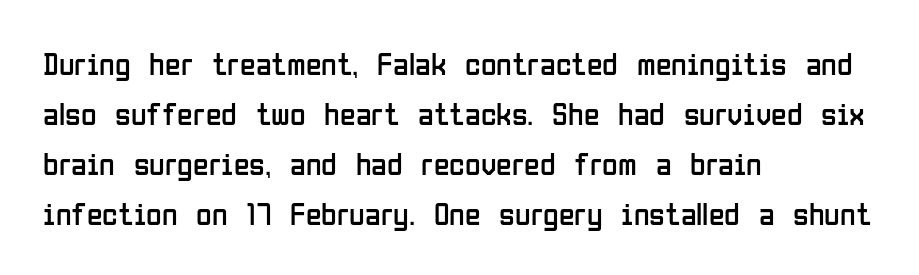
Type without underlining. The letters sit at their default tracking, neither squeezed nor spread. Each line starts at the same left margin while the right side varies. Letters have the restrained weight of plain body copy at most. A typesetter would call this proportional, since set widths differ per character. Each letter's strokes conclude bluntly, with no projecting serifs.
